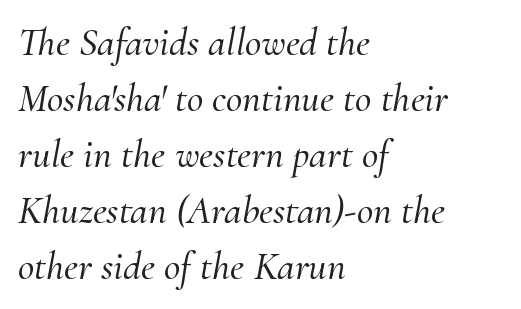
{"serif": "yes", "italic": "yes", "lean": "right", "slant_degrees": 10, "width": "normal", "stroke_contrast": "medium", "x_height": "small", "monospaced": "no", "underline": "no", "align": "left", "line_spacing": "normal", "line_spacing_ratio": 1.4, "letter_spacing": "normal", "letter_spacing_em": 0.0, "glyph_px": 40}
